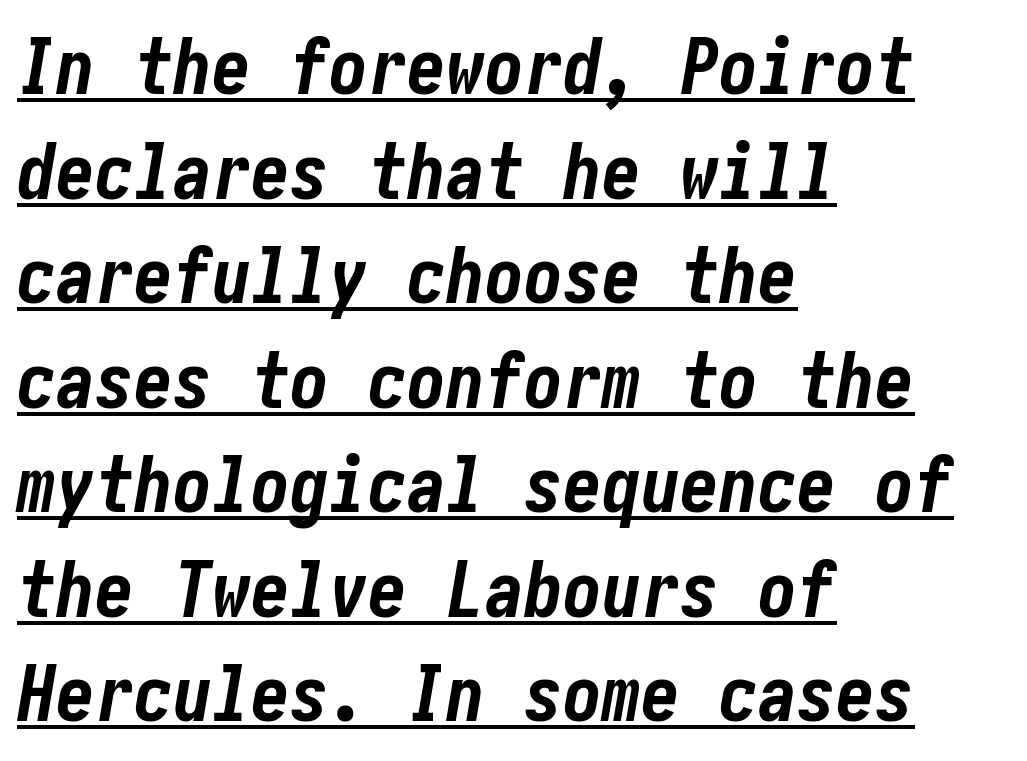
{"italic": "yes", "lean": "right", "slant_degrees": 10, "bold": "yes", "weight": "bold", "width": "condensed", "stroke_contrast": "low", "x_height": "medium", "underline": "yes", "align": "left", "line_spacing": "normal", "line_spacing_ratio": 1.34, "letter_spacing": "normal", "letter_spacing_em": 0.0, "glyph_px": 78}
